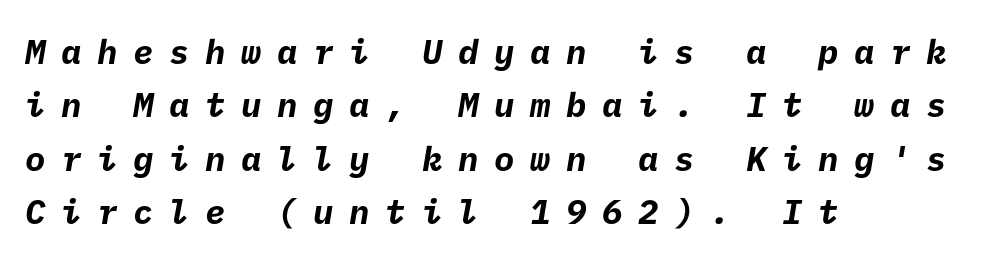
Q: Is the text bold? A: Yes.
Q: Is the typeface a serif or a sans-serif typeface? A: Sans-serif.
Q: Is the text underlined? A: No.
Q: How is the paragraph aligned? A: Left-aligned.
Q: Is the spacing between letters normal or unusually wide? A: Unusually wide.
Q: Is the spacing between lines tight, normal or loose? A: Normal.
Q: Width (condensed, normal, or wide)? A: Normal.
Q: Stroke contrast? A: Low.
Q: x-height? A: Medium.
